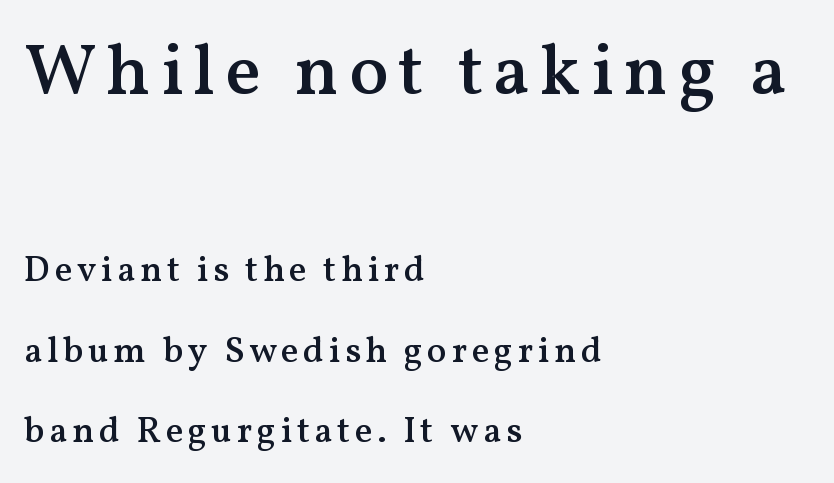
The image shows 73 px semibold serif type, upright; set left-aligned, loose line spacing (2.24x), not underlined; the first (top) block is 2.03x larger; medium stroke contrast and a medium x-height.
